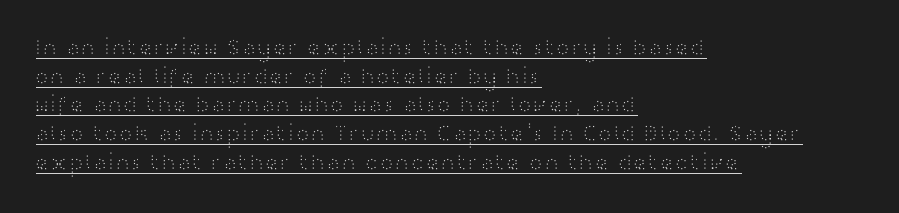
Q: Is the text bold? A: No.
Q: Is the text italic (slanted)? A: No, it is upright.
Q: Is the text underlined? A: Yes.
Q: How is the paragraph aligned? A: Left-aligned.
Q: Is the spacing between letters normal or unusually wide? A: Normal.
Q: Is the spacing between lines tight, normal or loose? A: Normal.
